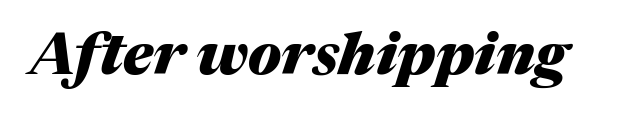
Q: Is the text bold? A: Yes.
Q: Is the text italic (slanted)? A: Yes, it leans right by about 17 degrees.
Q: Is the text underlined? A: No.
Q: Is the spacing between letters normal or unusually wide? A: Normal.
Q: Width (condensed, normal, or wide)? A: Normal.
Q: Stroke contrast? A: Medium.
Q: x-height? A: Medium.
Q: Monospaced? A: No.
